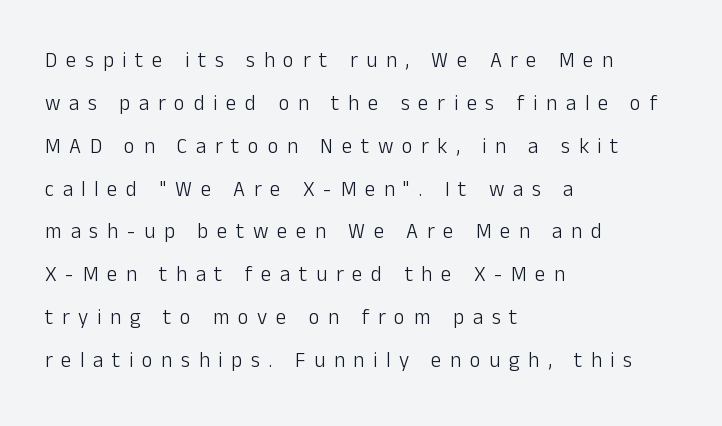
{"italic": "no", "bold": "no", "underline": "no", "align": "left", "line_spacing": "loose", "line_spacing_ratio": 2.04, "letter_spacing": "wide", "letter_spacing_em": 0.41, "glyph_px": 21}
